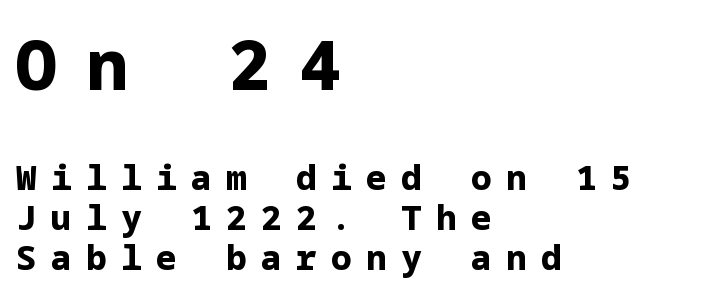
Q: Is the text bold? A: Yes.
Q: Is the text italic (slanted)? A: No, it is upright.
Q: Is the typeface a serif or a sans-serif typeface? A: Sans-serif.
Q: Is the text underlined? A: No.
Q: How is the paragraph aligned? A: Left-aligned.
Q: Is the spacing between letters normal or unusually wide? A: Unusually wide.
Q: Which block of text is set in a larger size, the first (top) or the second (bottom)? A: The first (top) one.
Q: Width (condensed, normal, or wide)? A: Normal.
Q: Stroke contrast? A: Low.
Q: x-height? A: Medium.
